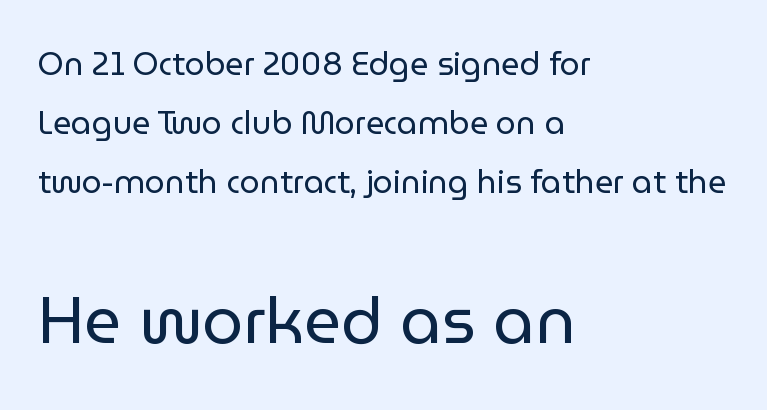
Students, note that the glyphs here touch the page at normal intervals. Beneath every word, the page is bare. You can tell it's not italic because the verticals are truly vertical. The passage is arranged the way most books set body copy — flush left. No chunkiness to these letters — they're not bold. This sample has the flowing, uneven cadence of proportional lettering.
